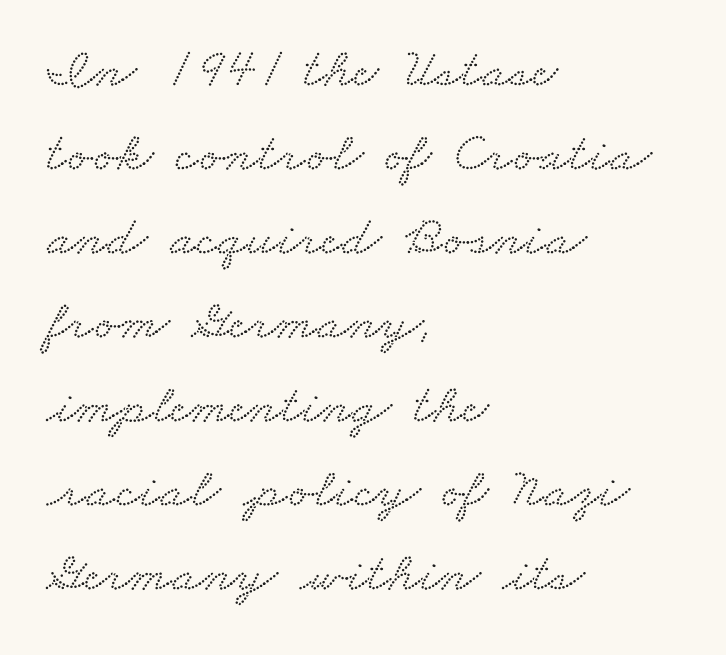
Q: Is the text underlined? A: No.
Q: How is the paragraph aligned? A: Left-aligned.
Q: Is the spacing between letters normal or unusually wide? A: Normal.
Q: Is the spacing between lines tight, normal or loose? A: Normal.
Q: Width (condensed, normal, or wide)? A: Wide.
Q: Stroke contrast? A: Low.
Q: x-height? A: Small.
Q: Monospaced? A: No.
